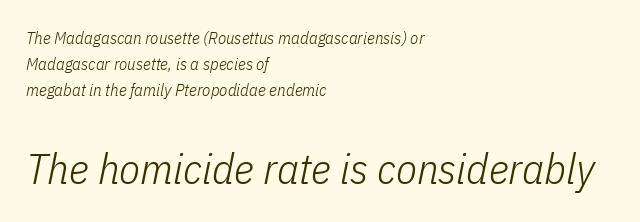
The image shows 43 px light, condensed type, italic (leaning right); set left-aligned, normal line spacing (1.54x), normal letter spacing, not underlined; the second (bottom) block is 2.53x larger; low stroke contrast and a medium x-height.
